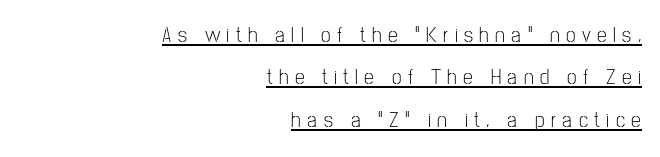
Q: Is the text bold? A: No.
Q: Is the text italic (slanted)? A: No, it is upright.
Q: Is the text underlined? A: Yes.
Q: How is the paragraph aligned? A: Right-aligned.
Q: Is the spacing between letters normal or unusually wide? A: Unusually wide.
Q: Is the spacing between lines tight, normal or loose? A: Loose.
